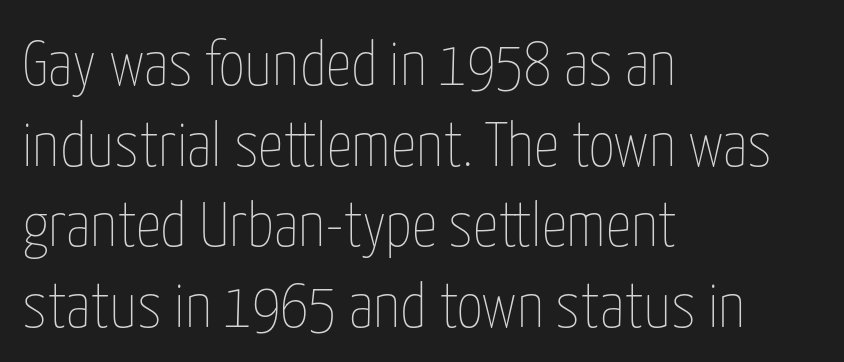
This rendering leaves character spacing at its baseline value. Rows of type keep a routine distance in the vertical direction. This reads as an unemphasized weight, regular at the heaviest. Caption: multi-line text, flush left, ragged right.
